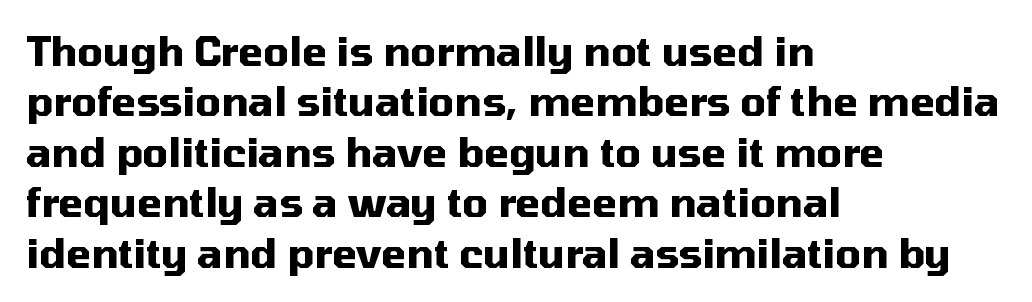
The passage shown stacks its lines at a standard gap. Only glyphs here, with clear space below each row. Does the weight exceed regular? Yes, all the way to bold. The rendering keeps characters at their native spacing. This sample has the flowing, uneven cadence of proportional lettering.
